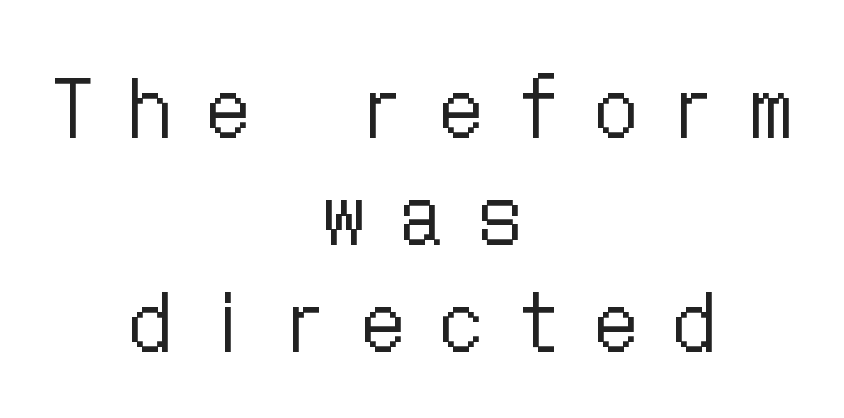
Q: Is the text bold? A: No.
Q: Is the text italic (slanted)? A: No, it is upright.
Q: Is the text underlined? A: No.
Q: How is the paragraph aligned? A: Centered.
Q: Is the spacing between letters normal or unusually wide? A: Unusually wide.
Q: Is the spacing between lines tight, normal or loose? A: Normal.
Q: Width (condensed, normal, or wide)? A: Condensed.
Q: Stroke contrast? A: Low.
Q: x-height? A: Medium.
